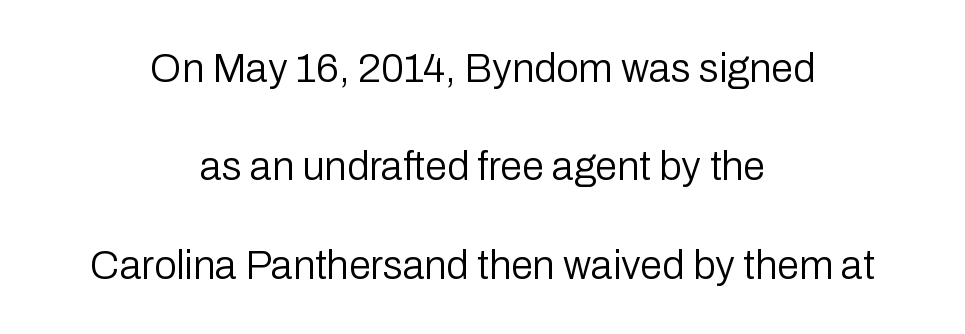
Q: Is the text bold? A: No.
Q: Is the text italic (slanted)? A: No, it is upright.
Q: Is the typeface a serif or a sans-serif typeface? A: Sans-serif.
Q: Is the text underlined? A: No.
Q: How is the paragraph aligned? A: Centered.
Q: Is the spacing between letters normal or unusually wide? A: Normal.
Q: Is the spacing between lines tight, normal or loose? A: Loose.
Q: Width (condensed, normal, or wide)? A: Normal.
Q: Stroke contrast? A: Low.
Q: x-height? A: Medium.
Q: Monospaced? A: No.
